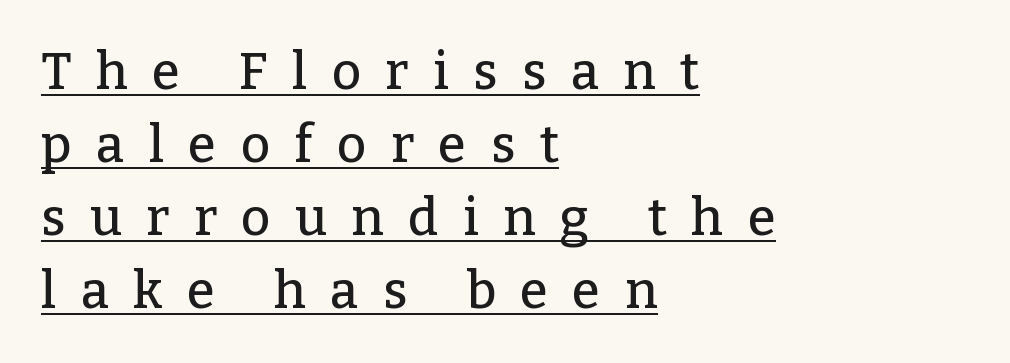
{"serif": "yes", "italic": "no", "width": "normal", "stroke_contrast": "low", "x_height": "medium", "monospaced": "no", "underline": "yes", "align": "left", "line_spacing": "normal", "line_spacing_ratio": 1.43, "letter_spacing": "wide", "letter_spacing_em": 0.48, "glyph_px": 51}
